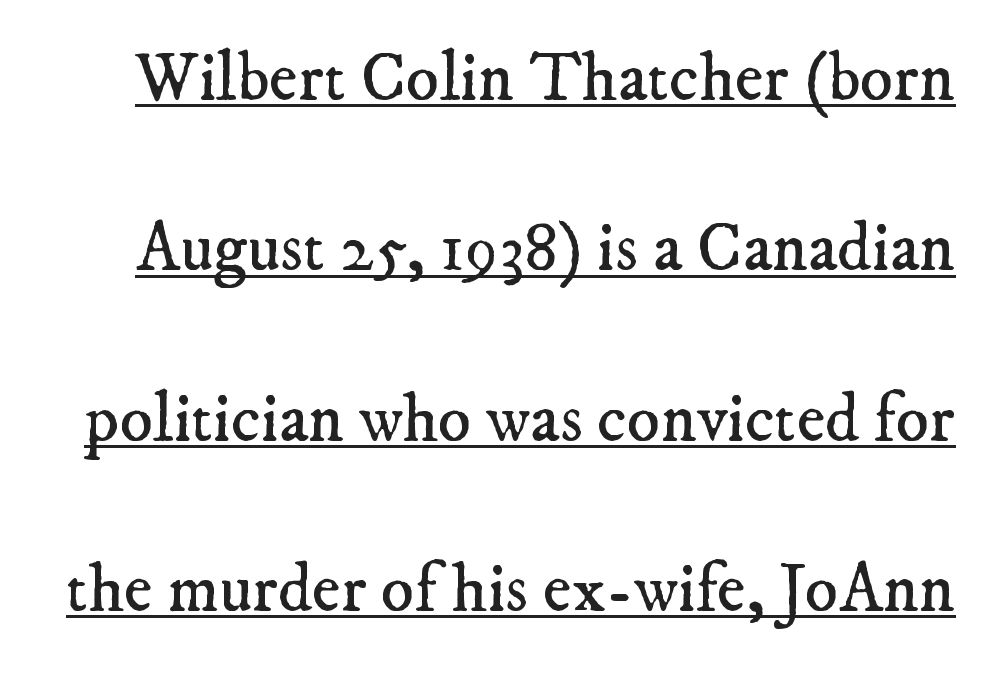
Q: Is the text bold? A: No.
Q: Is the typeface a serif or a sans-serif typeface? A: Serif.
Q: Is the text underlined? A: Yes.
Q: Is the spacing between letters normal or unusually wide? A: Normal.
Q: Is the spacing between lines tight, normal or loose? A: Loose.
Q: Width (condensed, normal, or wide)? A: Normal.
Q: Stroke contrast? A: Low.
Q: x-height? A: Small.
Q: Monospaced? A: No.
